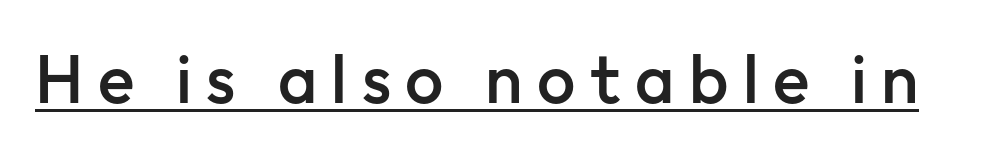
Q: Is the text bold? A: Semi-bold.
Q: Is the text italic (slanted)? A: No, it is upright.
Q: Is the typeface a serif or a sans-serif typeface? A: Sans-serif.
Q: Is the text underlined? A: Yes.
Q: Is the spacing between letters normal or unusually wide? A: Unusually wide.
Q: Width (condensed, normal, or wide)? A: Normal.
Q: Stroke contrast? A: Low.
Q: x-height? A: Medium.
Q: Monospaced? A: No.
